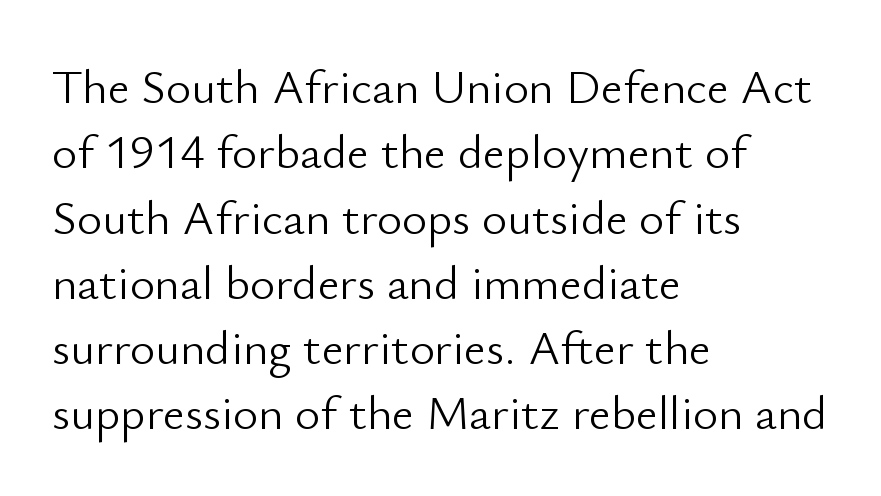
{"serif": "no", "italic": "no", "bold": "no", "weight": "light", "width": "normal", "stroke_contrast": "low", "x_height": "small", "monospaced": "no", "underline": "no", "align": "left", "line_spacing": "normal", "line_spacing_ratio": 1.36, "letter_spacing": "normal", "letter_spacing_em": 0.0, "glyph_px": 48}
